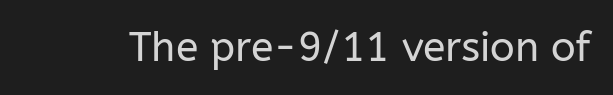
Q: Is the text bold? A: No.
Q: Is the text italic (slanted)? A: No, it is upright.
Q: Is the typeface a serif or a sans-serif typeface? A: Sans-serif.
Q: Is the text underlined? A: No.
Q: Is the spacing between letters normal or unusually wide? A: Normal.
Q: Width (condensed, normal, or wide)? A: Normal.
Q: Stroke contrast? A: Low.
Q: x-height? A: Medium.
Q: Monospaced? A: No.
